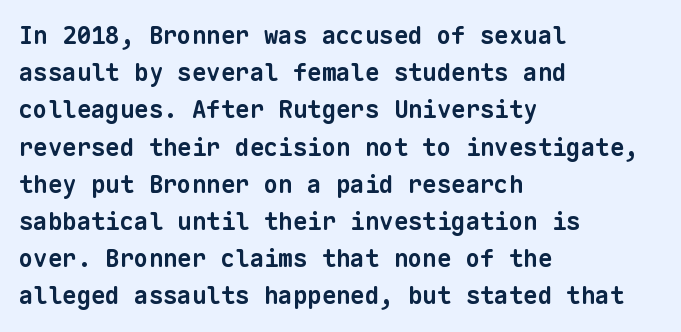
The image shows 24 px bold type; set left-aligned, normal line spacing (1.55x), normal letter spacing, not underlined.
